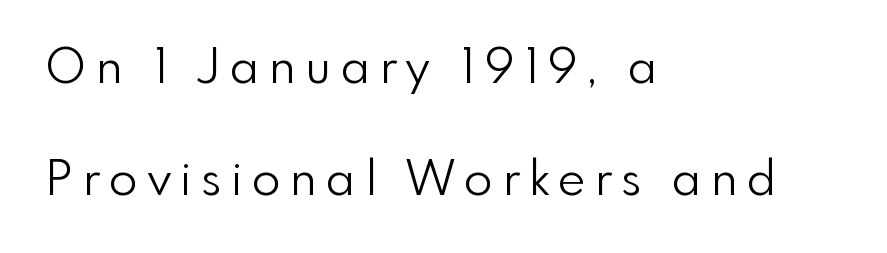
{"serif": "no", "italic": "no", "bold": "no", "weight": "light", "width": "normal", "x_height": "small", "monospaced": "no", "underline": "no", "align": "left", "line_spacing": "loose", "line_spacing_ratio": 2.38, "letter_spacing": "wide", "letter_spacing_em": 0.21, "glyph_px": 47}
